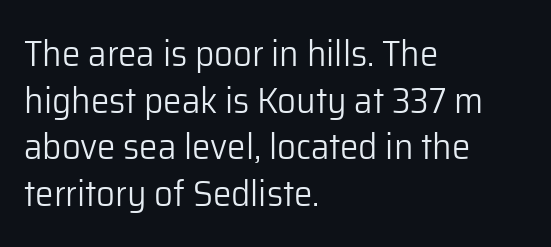
{"serif": "no", "italic": "no", "bold": "no", "weight": "light", "width": "normal", "stroke_contrast": "low", "x_height": "medium", "monospaced": "no", "underline": "no", "align": "left", "line_spacing": "normal", "line_spacing_ratio": 1.26, "letter_spacing": "normal", "letter_spacing_em": 0.0, "glyph_px": 37}
